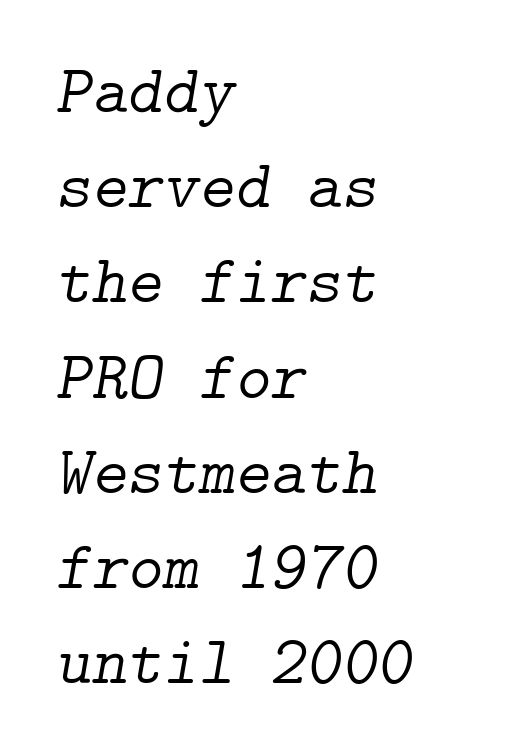
{"serif": "yes", "italic": "yes", "lean": "right", "slant_degrees": 9, "bold": "no", "weight": "light", "width": "normal", "stroke_contrast": "low", "x_height": "medium", "underline": "no", "align": "left", "line_spacing": "normal", "line_spacing_ratio": 1.4, "letter_spacing": "normal", "letter_spacing_em": 0.0, "glyph_px": 68}
